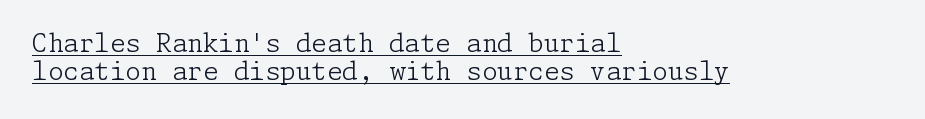
This is underlined copy, the kind a proofreader might mark for attention. Students, observe: this is what under-led, compact text looks like. These glyphs show unthickened strokes, regular width or finer. Casual observation: everything's shoved over to the left. Does the lettering tilt? It doesn't — this is upright. What stands out about the letter spacing? Nothing — it is the standard amount.
